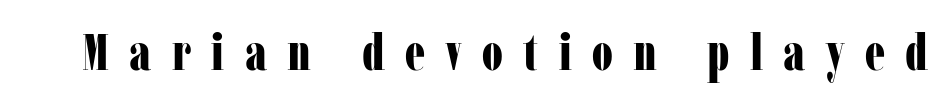
{"serif": "yes", "italic": "no", "bold": "yes", "weight": "bold", "width": "condensed", "stroke_contrast": "low", "x_height": "medium", "monospaced": "no", "underline": "no", "letter_spacing": "wide", "letter_spacing_em": 0.4, "glyph_px": 51}
